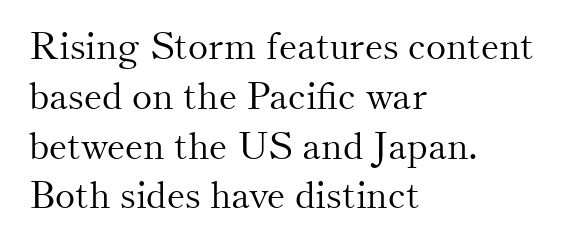
Nothing heavy about these letters — not bold at all. The passage shown is typed in a proportional face where columns would drift. Teacher's note: observe the even left margin — that is flush-left alignment. The block of text has a typical density, with ordinary space between rows. Small tapered or slab feet sit at the stroke ends, so this counts as serif.
